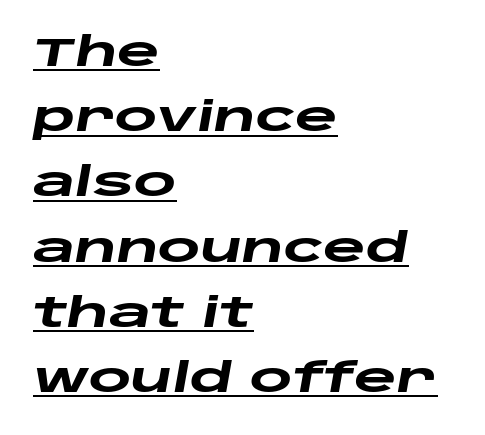
Q: Is the text bold? A: Yes.
Q: Is the text italic (slanted)? A: Yes, it leans right by about 10 degrees.
Q: Is the text underlined? A: Yes.
Q: How is the paragraph aligned? A: Left-aligned.
Q: Is the spacing between letters normal or unusually wide? A: Normal.
Q: Is the spacing between lines tight, normal or loose? A: Normal.
Q: Width (condensed, normal, or wide)? A: Wide.
Q: Stroke contrast? A: Low.
Q: x-height? A: Large.
Q: Monospaced? A: No.
